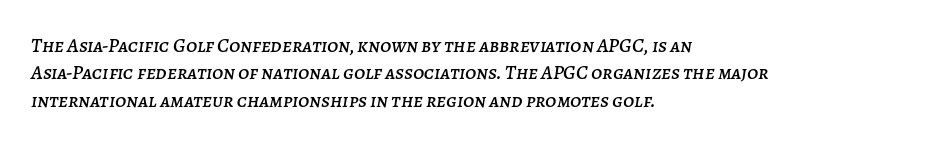
{"italic": "yes", "lean": "right", "slant_degrees": 7, "underline": "no", "align": "left", "line_spacing": "normal", "line_spacing_ratio": 1.37, "letter_spacing": "normal", "letter_spacing_em": 0.0, "glyph_px": 20}
